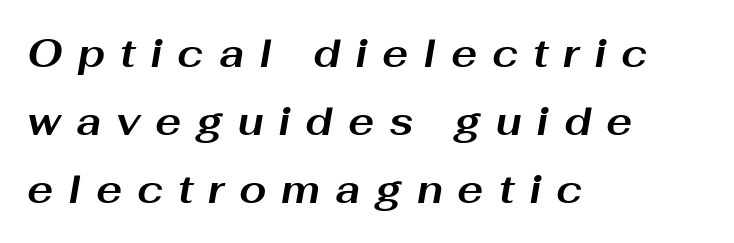
The image shows 39 px bold, wide type, italic (leaning right); set left-aligned, line spacing 1.75x, unusually wide letter spacing (+0.38 em), not underlined; medium stroke contrast and a medium x-height.
